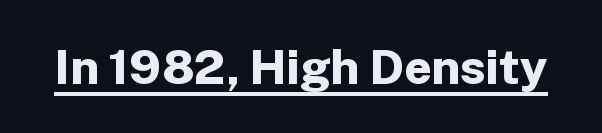
Heavy, bold letterforms. A baseline rule has been typeset under these characters. Compared with typical body copy, the letter spacing here is the same. These lines are rendered in a variable-pitch font.
